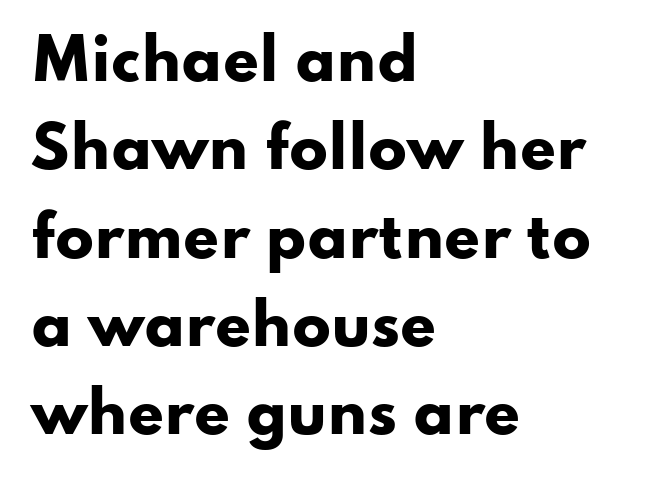
The image shows 57 px heavy, wide sans-serif type, upright; set left-aligned, normal line spacing (1.55x), normal letter spacing, not underlined; low stroke contrast and a small x-height.
